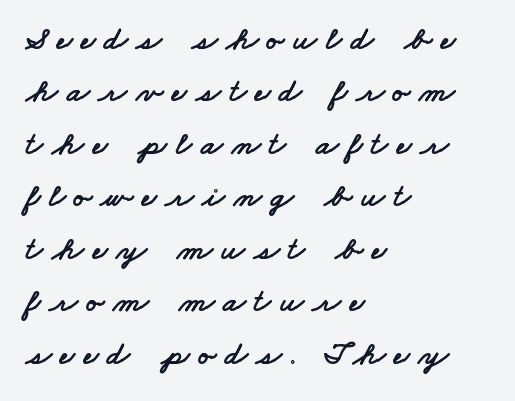
{"serif": "no", "width": "wide", "stroke_contrast": "low", "x_height": "small", "monospaced": "no", "underline": "no", "align": "left", "line_spacing": "normal", "line_spacing_ratio": 1.59, "letter_spacing": "wide", "letter_spacing_em": 0.26, "glyph_px": 33}
